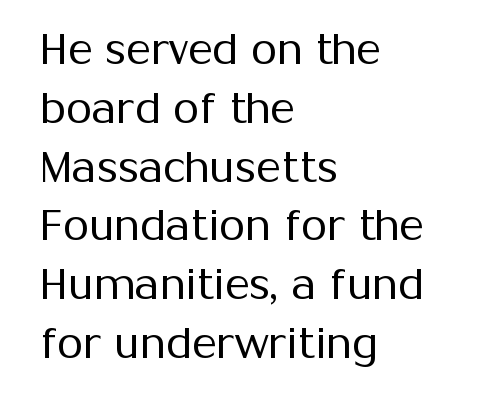
Q: Is the text bold? A: No.
Q: Is the text italic (slanted)? A: No, it is upright.
Q: Is the typeface a serif or a sans-serif typeface? A: Sans-serif.
Q: Is the text underlined? A: No.
Q: How is the paragraph aligned? A: Left-aligned.
Q: Is the spacing between letters normal or unusually wide? A: Normal.
Q: Is the spacing between lines tight, normal or loose? A: Normal.
Q: Width (condensed, normal, or wide)? A: Normal.
Q: Stroke contrast? A: Medium.
Q: x-height? A: Medium.
Q: Monospaced? A: No.
